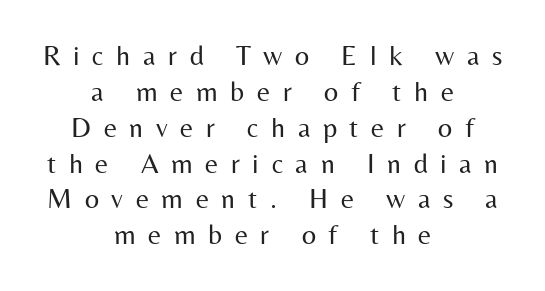
Is this a fixed-width face? No — the glyphs have proportional, varying widths. The gaps between neighbouring characters are conspicuously large. Nope, no serifs anywhere on these letters. Casual observation: everything's sitting right in the middle. The line-height multiplier appears to be the usual default.
